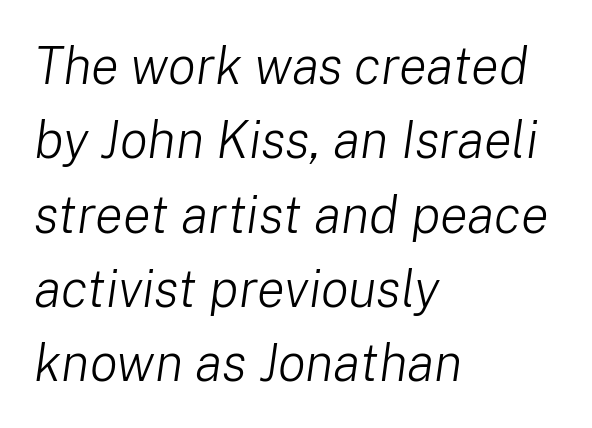
The image shows 52 px light type, italic (leaning right); set left-aligned, normal line spacing (1.43x), normal letter spacing, not underlined; low stroke contrast and a medium x-height.
